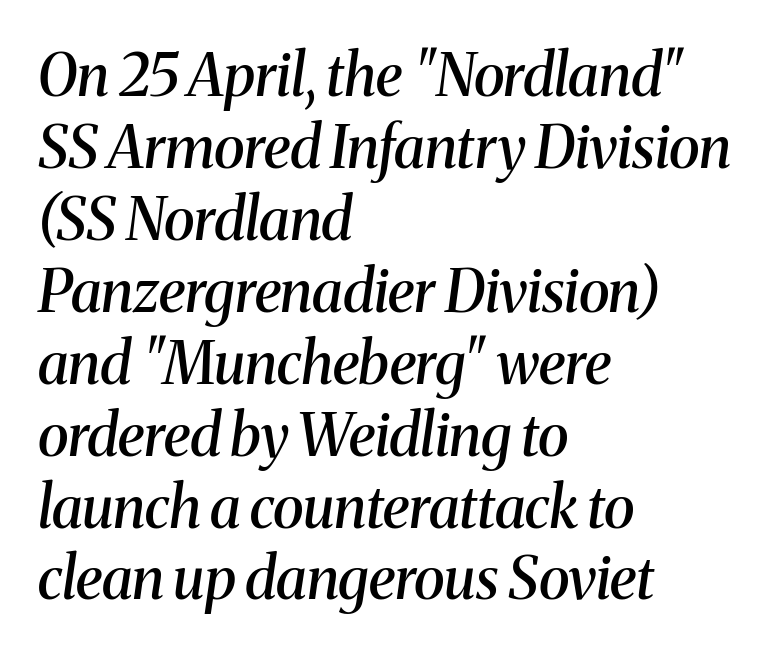
{"serif": "yes", "italic": "yes", "lean": "right", "slant_degrees": 8, "bold": "semi", "weight": "semibold", "width": "normal", "stroke_contrast": "medium", "x_height": "medium", "monospaced": "no", "underline": "no", "align": "left", "line_spacing_ratio": 1.24, "letter_spacing": "normal", "letter_spacing_em": 0.0, "glyph_px": 58}
